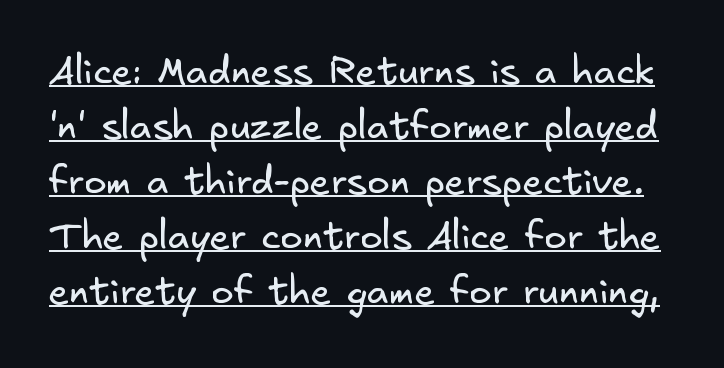
Q: Is the text bold? A: No.
Q: Is the typeface a serif or a sans-serif typeface? A: Sans-serif.
Q: Is the text underlined? A: Yes.
Q: Is the spacing between letters normal or unusually wide? A: Normal.
Q: Is the spacing between lines tight, normal or loose? A: Normal.
Q: Width (condensed, normal, or wide)? A: Normal.
Q: Stroke contrast? A: Low.
Q: x-height? A: Small.
